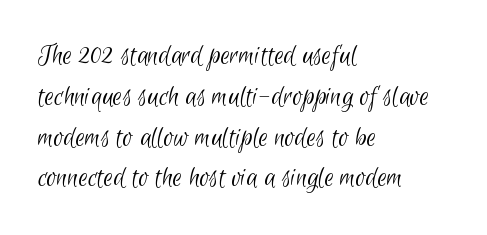
Proportional: the letters do not fall into vertical columns. Quick note: underline off. No feet cap the strokes, marking this as sans-serif type. There is no visible air inserted between adjacent glyphs. Each line starts at the same left margin while the right side varies.
